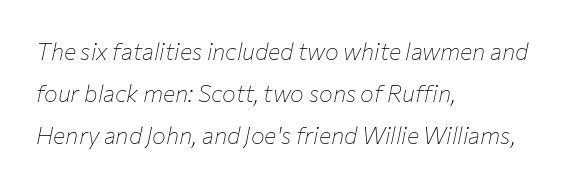
Q: Is the text bold? A: No.
Q: Is the text italic (slanted)? A: Yes, it leans right by about 12 degrees.
Q: Is the text underlined? A: No.
Q: How is the paragraph aligned? A: Left-aligned.
Q: Is the spacing between letters normal or unusually wide? A: Normal.
